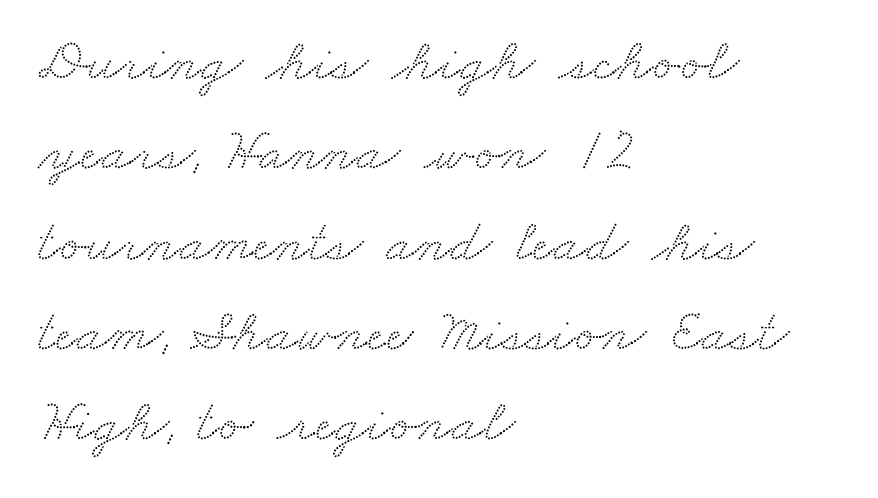
Is this a fixed-width face? No — the glyphs have proportional, varying widths. The typeface chosen for these lines features serifs. What's the leading like? Ordinary, nothing unusual. These lines keep a tight, regular rhythm from letter to letter. The text block is weighted toward the left margin, trailing off unevenly rightward.
